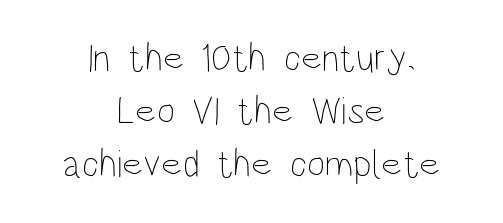
{"italic": "no", "bold": "no", "weight": "thin", "width": "condensed", "stroke_contrast": "low", "x_height": "large", "monospaced": "no", "underline": "no", "align": "center", "line_spacing": "normal", "line_spacing_ratio": 1.36, "letter_spacing": "normal", "letter_spacing_em": 0.0, "glyph_px": 39}
